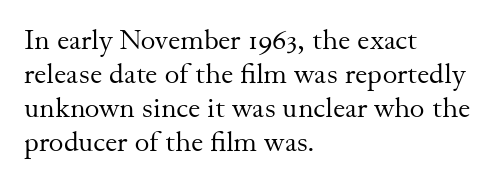
Q: Is the text bold? A: No.
Q: Is the text italic (slanted)? A: No, it is upright.
Q: Is the typeface a serif or a sans-serif typeface? A: Serif.
Q: Is the text underlined? A: No.
Q: How is the paragraph aligned? A: Left-aligned.
Q: Is the spacing between letters normal or unusually wide? A: Normal.
Q: Width (condensed, normal, or wide)? A: Normal.
Q: Stroke contrast? A: Medium.
Q: x-height? A: Small.
Q: Monospaced? A: No.
